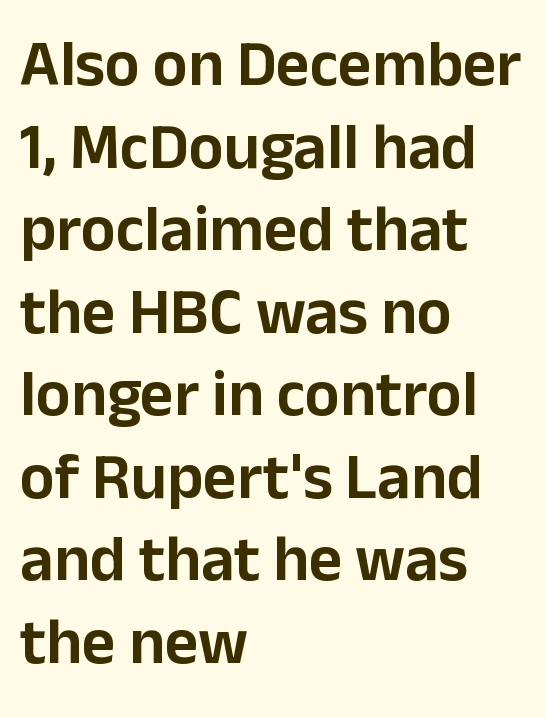
The image shows 65 px sans-serif type, upright; set left-aligned, normal line spacing (1.27x), normal letter spacing, not underlined; low stroke contrast and a medium x-height.
